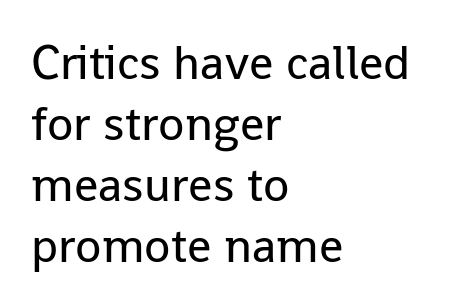
Q: Is the text bold? A: No.
Q: Is the text italic (slanted)? A: No, it is upright.
Q: Is the typeface a serif or a sans-serif typeface? A: Sans-serif.
Q: Is the text underlined? A: No.
Q: How is the paragraph aligned? A: Left-aligned.
Q: Is the spacing between letters normal or unusually wide? A: Normal.
Q: Is the spacing between lines tight, normal or loose? A: Normal.
Q: Width (condensed, normal, or wide)? A: Normal.
Q: Stroke contrast? A: Low.
Q: x-height? A: Medium.
Q: Monospaced? A: No.
